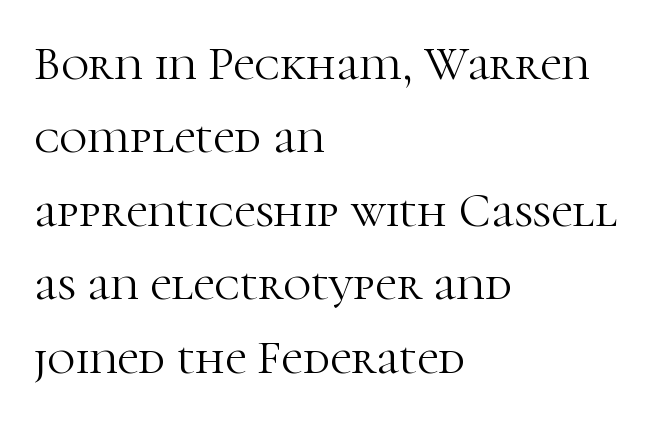
Looks like regular typesetting: each glyph gets only the width it needs. Vertically, the passage feels balanced, rows spaced as you'd expect. Inter-character spacing is left at the font's built-in metrics. Left-aligned paragraph, ragged on the right.
